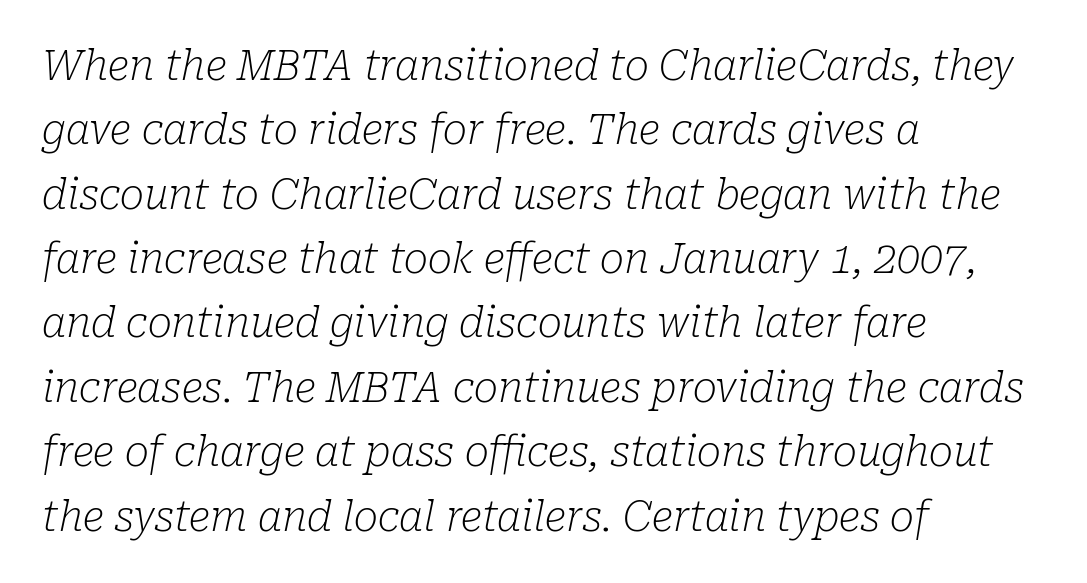
Yep, that's italic — everything's leaning. The weight would be labelled regular, book, light, or lighter still. Line starts are locked; line ends wander. The line texture is even and compact thanks to regular tracking. The passage shown is typeset with a serif family.
